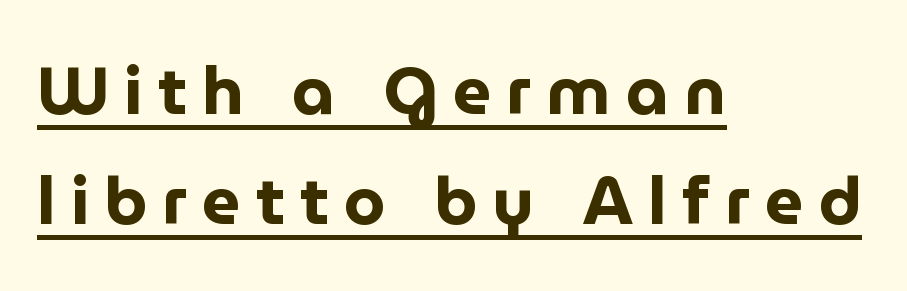
Q: Is the text bold? A: Yes.
Q: Is the text italic (slanted)? A: No, it is upright.
Q: Is the typeface a serif or a sans-serif typeface? A: Sans-serif.
Q: Is the text underlined? A: Yes.
Q: How is the paragraph aligned? A: Left-aligned.
Q: Is the spacing between letters normal or unusually wide? A: Unusually wide.
Q: Is the spacing between lines tight, normal or loose? A: Normal.
Q: Width (condensed, normal, or wide)? A: Normal.
Q: Stroke contrast? A: Low.
Q: x-height? A: Medium.
Q: Monospaced? A: No.
